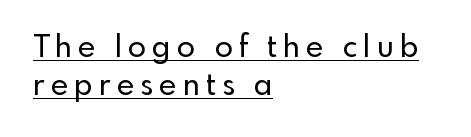
Think of a printed novel: that variable character pitch is what you see here. Inter-character spacing is expanded well beyond the font's built-in metrics. The lettering holds an erect, upright posture throughout. The text block is weighted toward the left margin, trailing off unevenly rightward. Type style note: lacks serifs. Students, observe the line beneath the letters — that is underlining.
